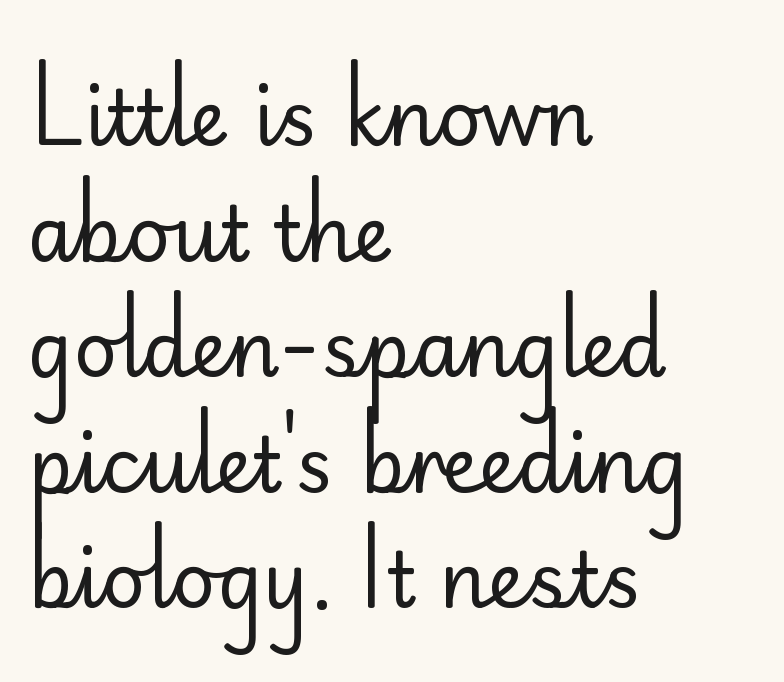
Descenders hang freely into open space. No letter is thick-stroked: the sample isn't bold. In terms of leading, this rendering sits right in the middle. A classic flush-left, rag-right setting is used for this passage. Is this a sans? Yes — the strokes have no serifs. These lines are rendered in a variable-pitch font.
